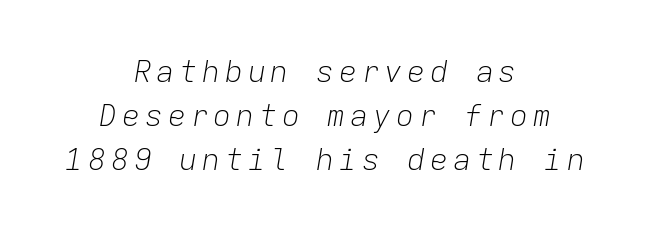
Anything drawn beneath the words? Only blank space. Each stroke keeps to a modest, everyday thickness or less. The letters march in equal steps, a hallmark of fixed-pitch type. The typesetter chose a symmetrical, centered arrangement here. You can tell it's italic because the verticals aren't actually vertical.
